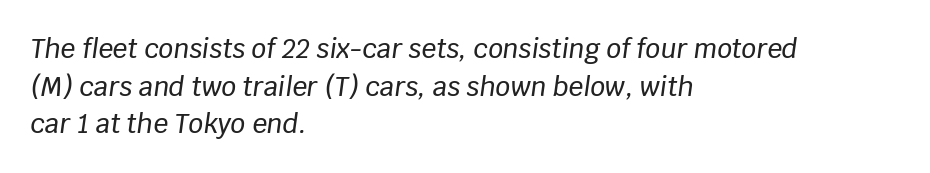
{"italic": "yes", "lean": "right", "slant_degrees": 8, "underline": "no", "align": "left", "line_spacing": "normal", "line_spacing_ratio": 1.45, "letter_spacing": "normal", "letter_spacing_em": 0.0, "glyph_px": 26}
